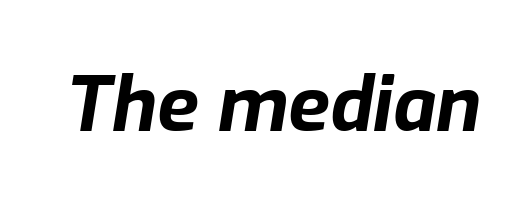
{"italic": "yes", "lean": "right", "slant_degrees": 9, "bold": "yes", "weight": "bold", "width": "normal", "stroke_contrast": "low", "x_height": "medium", "monospaced": "no", "underline": "no", "letter_spacing": "normal", "letter_spacing_em": 0.0, "glyph_px": 76}
